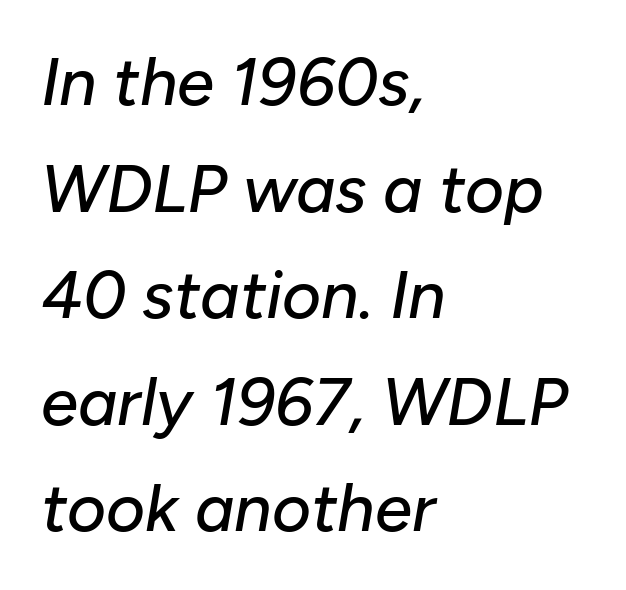
Q: Is the text italic (slanted)? A: Yes, it leans right by about 10 degrees.
Q: Is the text underlined? A: No.
Q: How is the paragraph aligned? A: Left-aligned.
Q: Is the spacing between letters normal or unusually wide? A: Normal.
Q: Is the spacing between lines tight, normal or loose? A: Normal.
Q: Width (condensed, normal, or wide)? A: Normal.
Q: Stroke contrast? A: Low.
Q: x-height? A: Medium.
Q: Monospaced? A: No.
